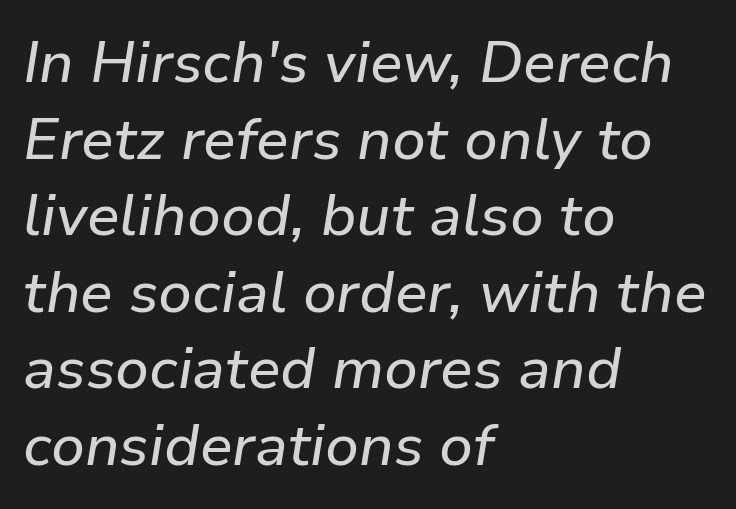
Q: Is the text italic (slanted)? A: Yes, it leans right by about 9 degrees.
Q: Is the text underlined? A: No.
Q: How is the paragraph aligned? A: Left-aligned.
Q: Is the spacing between letters normal or unusually wide? A: Normal.
Q: Is the spacing between lines tight, normal or loose? A: Normal.
Q: Width (condensed, normal, or wide)? A: Normal.
Q: Stroke contrast? A: Low.
Q: x-height? A: Medium.
Q: Monospaced? A: No.
